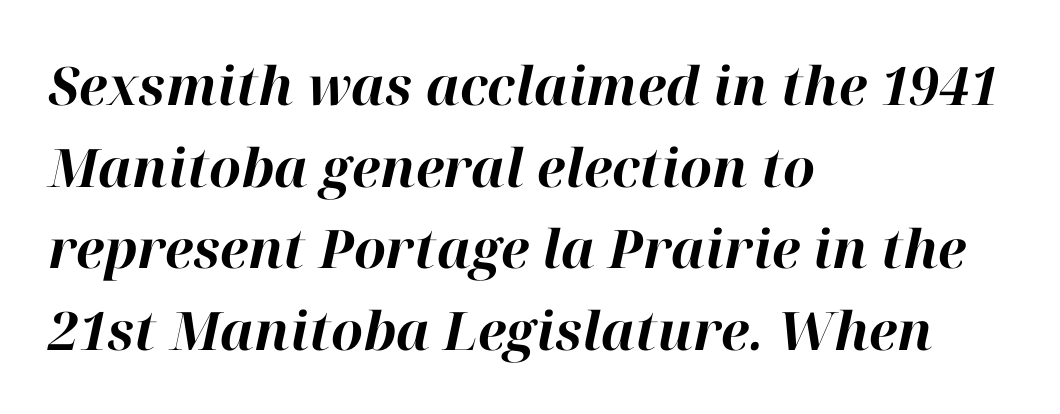
The image shows 53 px bold type, italic (leaning right); set left-aligned, normal line spacing (1.54x), normal letter spacing, not underlined; high stroke contrast and a medium x-height.
